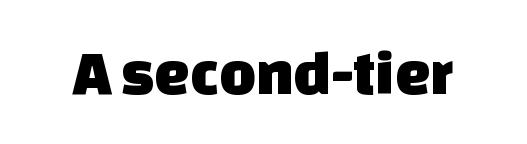
{"serif": "no", "width": "normal", "stroke_contrast": "low", "x_height": "large", "monospaced": "no", "underline": "no", "letter_spacing": "normal", "letter_spacing_em": 0.0, "glyph_px": 63}
